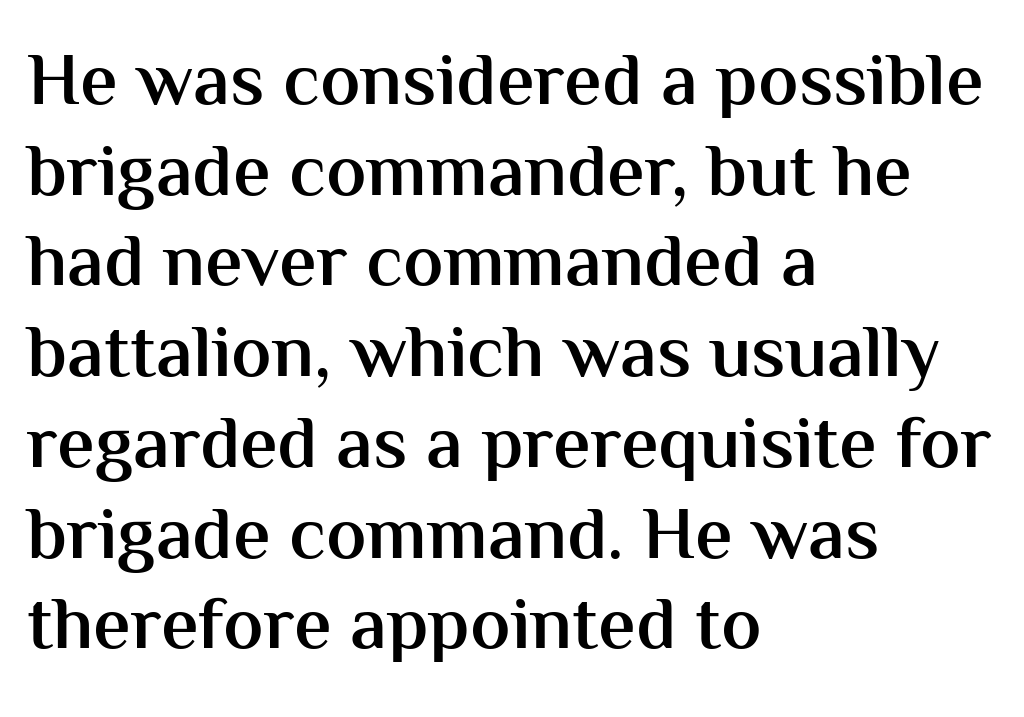
Does the type have serifs? No, each stem ends abruptly. The lines are quadded left. Strokes here are thickened, but only to semibold level. The horizontal fit of the characters is conventional and even.
